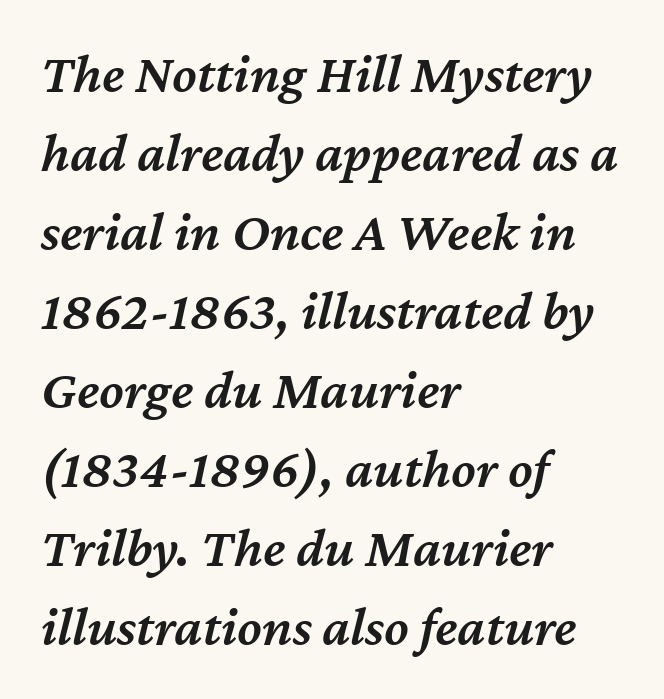
The face used here is a semibold: visibly heavier than regular, lighter than bold. Just letters on the line, the space beneath them empty. The space between consecutive lines is moderate. Leftover space on each line is placed entirely after the last word. Varying glyph widths throughout — classic text-font behaviour. Italic? Definitely — the glyphs are oblique.
